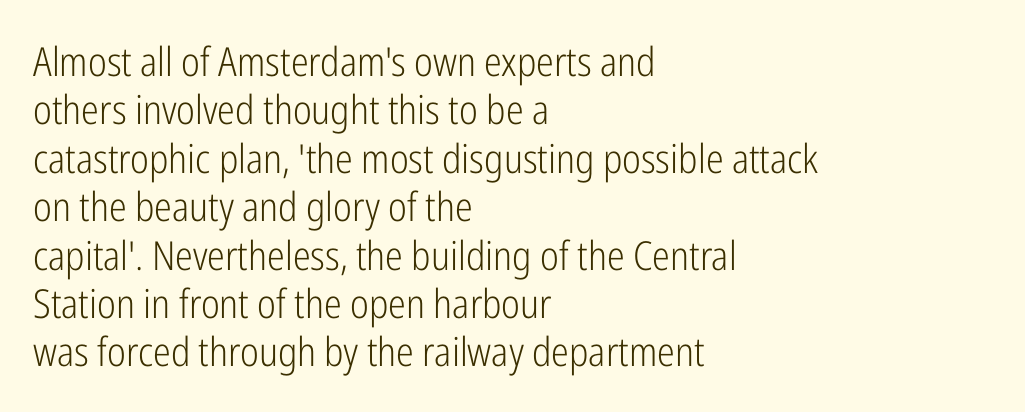
The image shows 40 px light, condensed sans-serif type, upright; set left-aligned, line spacing 1.21x, normal letter spacing, not underlined; low stroke contrast and a medium x-height.
